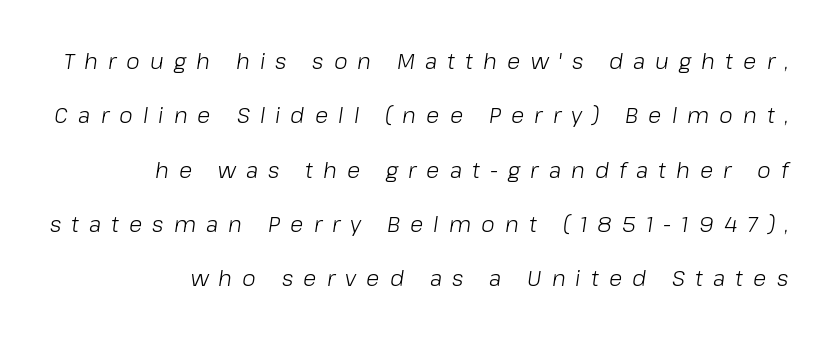
Q: Is the text bold? A: No.
Q: Is the text italic (slanted)? A: Yes, it leans right by about 8 degrees.
Q: Is the text underlined? A: No.
Q: Is the spacing between letters normal or unusually wide? A: Unusually wide.
Q: Is the spacing between lines tight, normal or loose? A: Loose.
